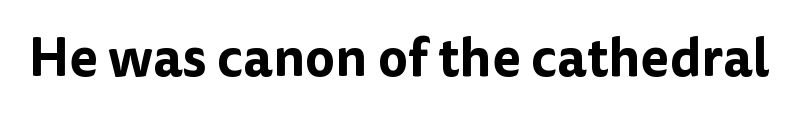
Q: Is the text italic (slanted)? A: No, it is upright.
Q: Is the typeface a serif or a sans-serif typeface? A: Sans-serif.
Q: Is the text underlined? A: No.
Q: Is the spacing between letters normal or unusually wide? A: Normal.
Q: Width (condensed, normal, or wide)? A: Normal.
Q: Stroke contrast? A: Low.
Q: x-height? A: Medium.
Q: Monospaced? A: No.
